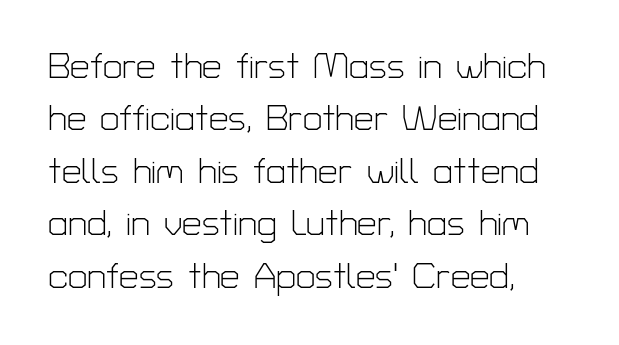
This reads as an unemphasized weight, regular at the heaviest. Do the letters lean? They stand straight. This rendering uses left alignment, leaving the right contour irregular. Caption: standard tracking, unaltered. The space between consecutive lines is moderate.
